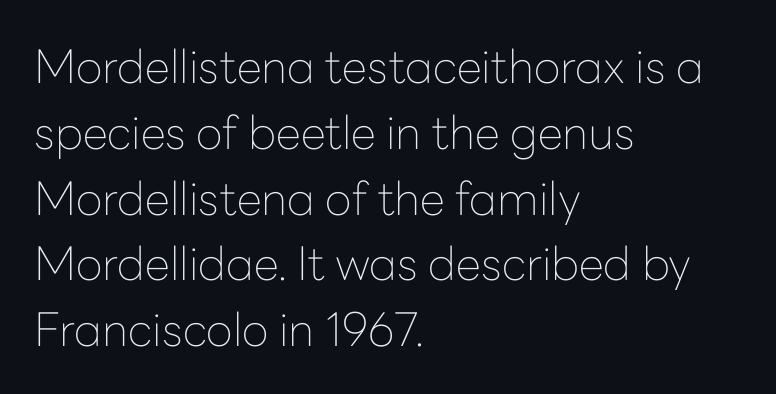
The image shows 46 px thin sans-serif type, upright; set left-aligned, normal line spacing (1.43x), normal letter spacing, not underlined; low stroke contrast and a medium x-height.
